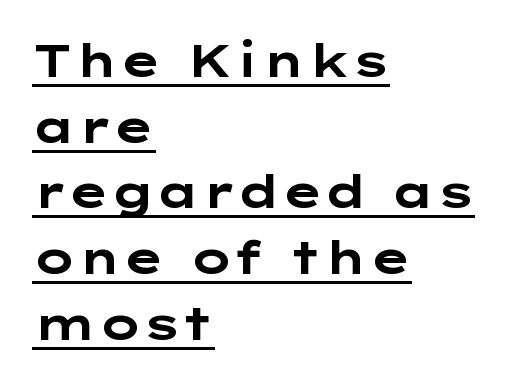
The image shows 45 px bold, wide sans-serif type, upright; set left-aligned, normal line spacing (1.46x), normal letter spacing, underlined; low stroke contrast and a medium x-height.
